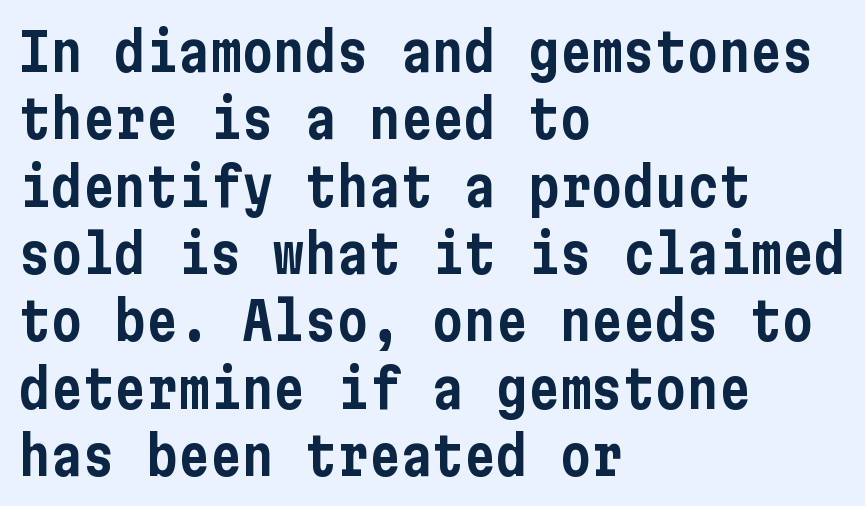
Lines of text with bare space underneath. Is there any slant? The stems are plumb. The lines are quadded left. Tracking value appears to be zero — textbook default spacing. The passage shown stacks its lines at a standard gap.
